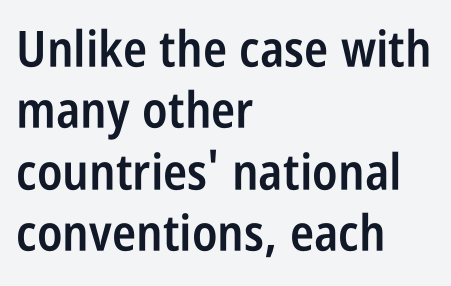
The image shows 50 px semibold, condensed sans-serif type, upright; set left-aligned, line spacing 1.23x, normal letter spacing, not underlined; low stroke contrast and a large x-height.
